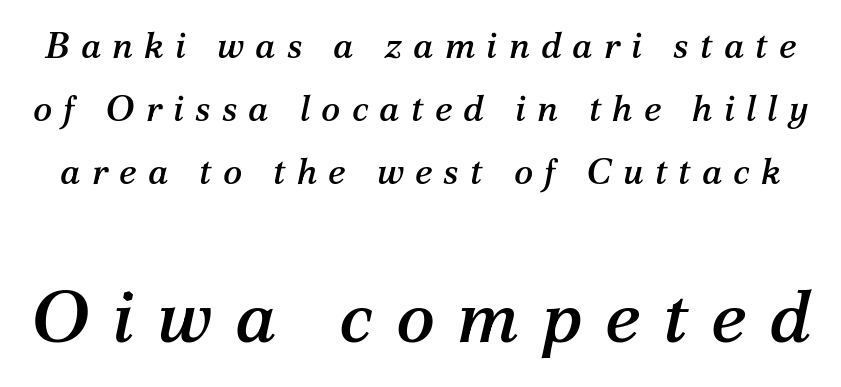
Q: Is the text italic (slanted)? A: Yes, it leans right by about 12 degrees.
Q: Is the typeface a serif or a sans-serif typeface? A: Serif.
Q: Is the text underlined? A: No.
Q: Is the spacing between letters normal or unusually wide? A: Unusually wide.
Q: Which block of text is set in a larger size, the first (top) or the second (bottom)? A: The second (bottom) one.
Q: Width (condensed, normal, or wide)? A: Normal.
Q: Stroke contrast? A: Medium.
Q: x-height? A: Medium.
Q: Monospaced? A: No.
